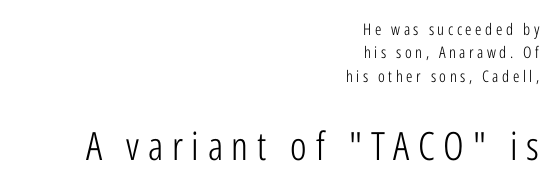
The letters are spread apart with noticeably loose tracking. The font's upright variant was chosen for this text. Right-aligned paragraph, ragged on the left. Weight class: somewhere from thin through regular.
